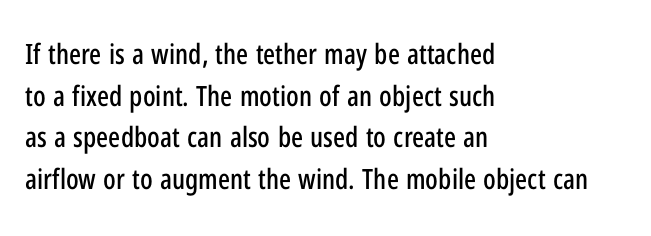
The image shows 28 px condensed sans-serif type, upright; set left-aligned, normal line spacing (1.49x), normal letter spacing, not underlined; low stroke contrast and a medium x-height.
